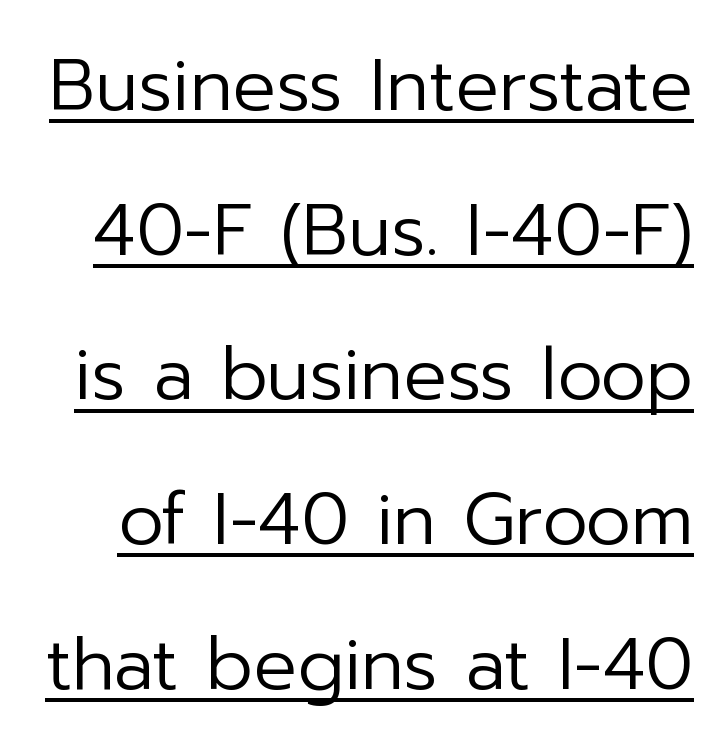
Nope, no serifs anywhere on these letters. Caption: lettering with a line underneath. Think of a printed novel: that variable character pitch is what you see here. A roman cut, with each character standing at attention. The gaps between neighbouring characters are ordinary and unremarkable. The leading is generous, giving the passage an open texture.
